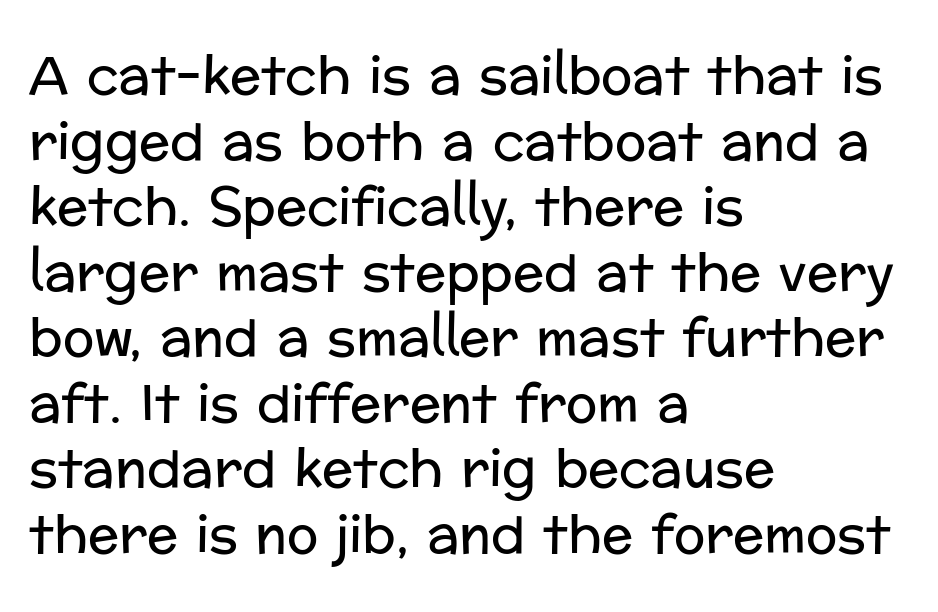
Q: Is the text bold? A: No.
Q: Is the text italic (slanted)? A: No, it is upright.
Q: Is the typeface a serif or a sans-serif typeface? A: Sans-serif.
Q: Is the text underlined? A: No.
Q: How is the paragraph aligned? A: Left-aligned.
Q: Is the spacing between letters normal or unusually wide? A: Normal.
Q: Is the spacing between lines tight, normal or loose? A: Normal.
Q: Width (condensed, normal, or wide)? A: Normal.
Q: Stroke contrast? A: Low.
Q: x-height? A: Medium.
Q: Monospaced? A: No.
